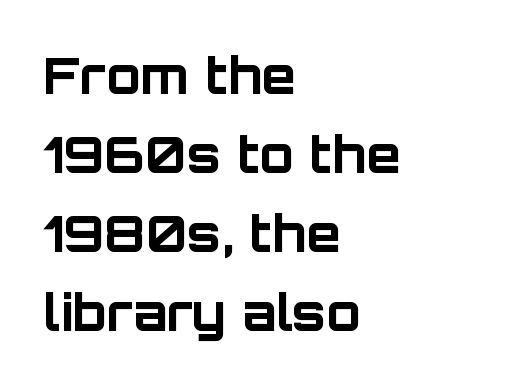
The block of text has a typical density, with ordinary space between rows. Heavy, bold letterforms. Typographically, this falls in the sans-serif category. The lines in this sample share a left origin and differ only in where they stop. The passage shown is not underscored anywhere.
